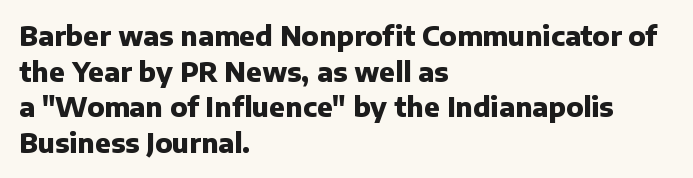
Descenders are the only things crossing below the line. Weight: bold. The tracking reads as untouched default to a designer's eye. A typesetter would mark this as roman, not italic.
